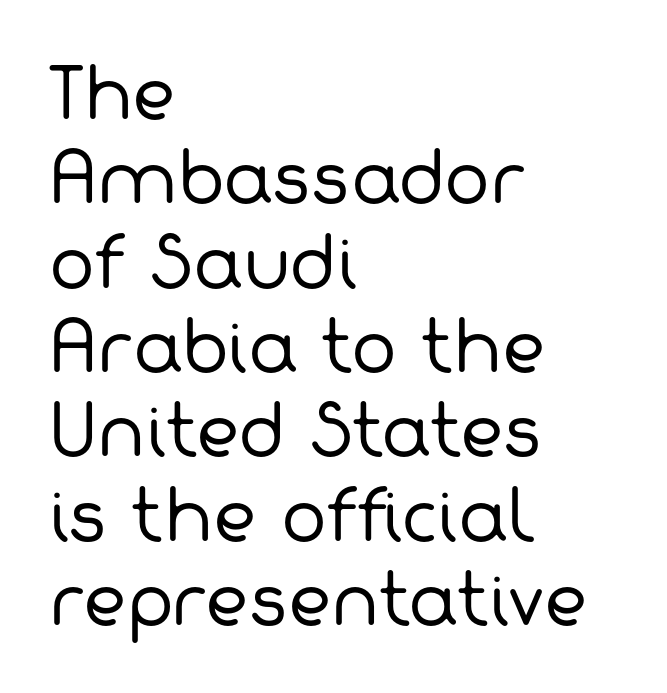
{"serif": "no", "bold": "no", "weight": "regular", "width": "normal", "stroke_contrast": "low", "x_height": "medium", "monospaced": "no", "underline": "no", "align": "left", "line_spacing_ratio": 1.24, "letter_spacing": "normal", "letter_spacing_em": 0.0, "glyph_px": 68}
